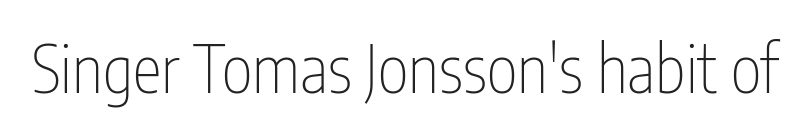
Unmarked baselines from the first word to the last. Each word holds together tightly as a unit, with standard inter-letter gaps. The strokes carry an ordinary text weight at most. Each letter keeps its own natural width here, so spacing adapts to shape.
